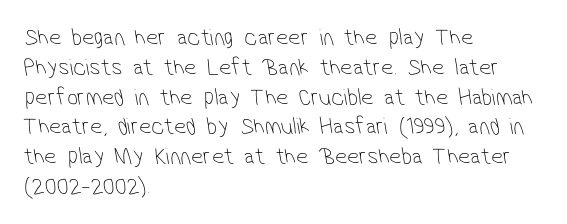
The image shows 24 px text type; set left-aligned, line spacing 1.24x, normal letter spacing, not underlined.
